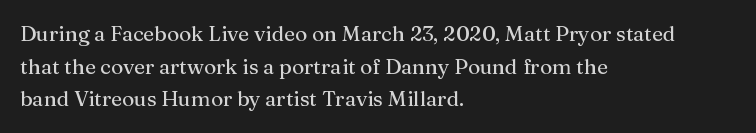
The line-height multiplier appears to be the usual default. Posture: straight, roman, zero tilt. This sample uses plain, unmodified letter spacing. No word sits above an underline.
